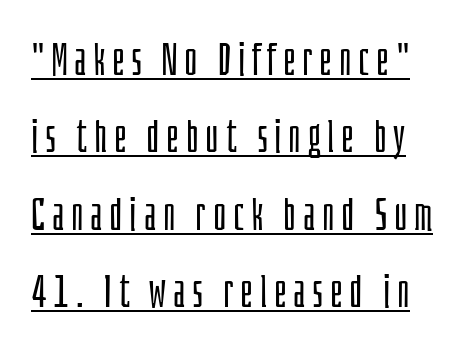
{"serif": "no", "italic": "no", "bold": "no", "weight": "light", "width": "condensed", "stroke_contrast": "low", "x_height": "large", "monospaced": "no", "underline": "yes", "line_spacing_ratio": 1.72, "glyph_px": 45}
